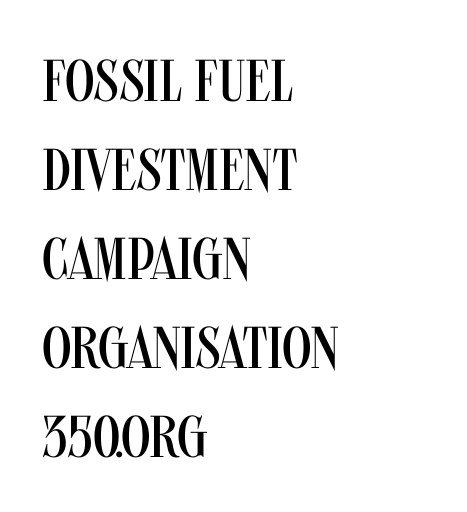
The image shows 59 px regular-weight, condensed sans-serif type, upright; set left-aligned, normal line spacing (1.51x), normal letter spacing, not underlined; medium stroke contrast and a large x-height.
